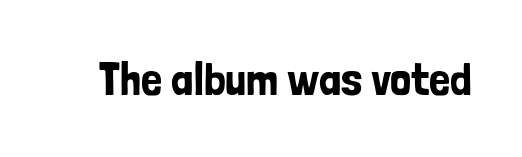
This rendering employs a face without finishing strokes, i.e., a sans-serif. Students, note that the glyphs here touch the page at normal intervals. Varying glyph widths throughout — classic text-font behaviour. The baseline area is clear. The lettering stays uniformly vertical, giving the passage a roman look.
